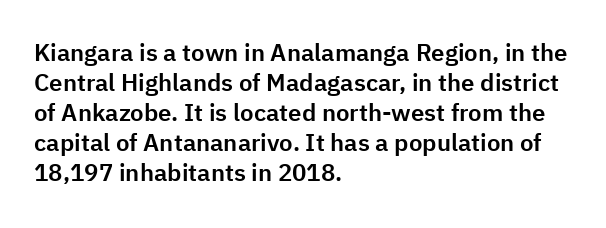
{"italic": "no", "underline": "no", "align": "left", "line_spacing": "normal", "line_spacing_ratio": 1.25, "letter_spacing": "normal", "letter_spacing_em": 0.0, "glyph_px": 24}
